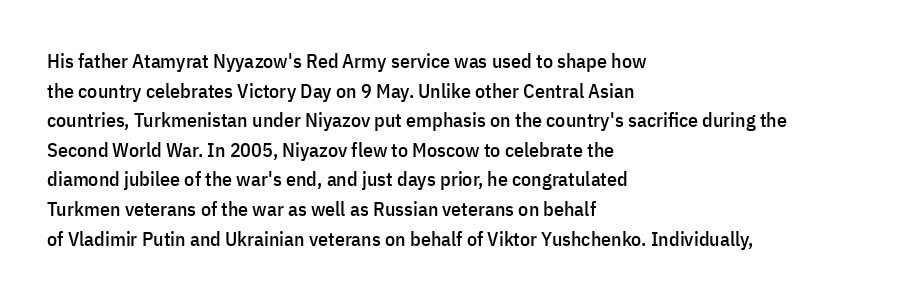
{"italic": "no", "underline": "no", "align": "left", "line_spacing": "normal", "line_spacing_ratio": 1.48, "letter_spacing": "normal", "letter_spacing_em": 0.0, "glyph_px": 20}
